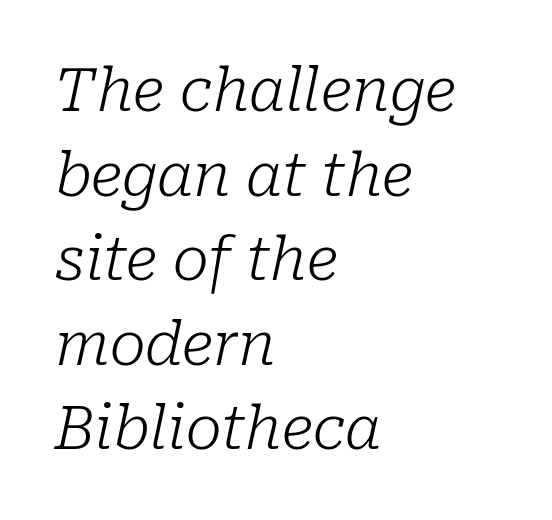
Q: Is the text bold? A: No.
Q: Is the text italic (slanted)? A: Yes, it leans right by about 10 degrees.
Q: Is the typeface a serif or a sans-serif typeface? A: Serif.
Q: Is the text underlined? A: No.
Q: How is the paragraph aligned? A: Left-aligned.
Q: Is the spacing between letters normal or unusually wide? A: Normal.
Q: Is the spacing between lines tight, normal or loose? A: Normal.
Q: Width (condensed, normal, or wide)? A: Normal.
Q: Stroke contrast? A: Low.
Q: x-height? A: Medium.
Q: Monospaced? A: No.
